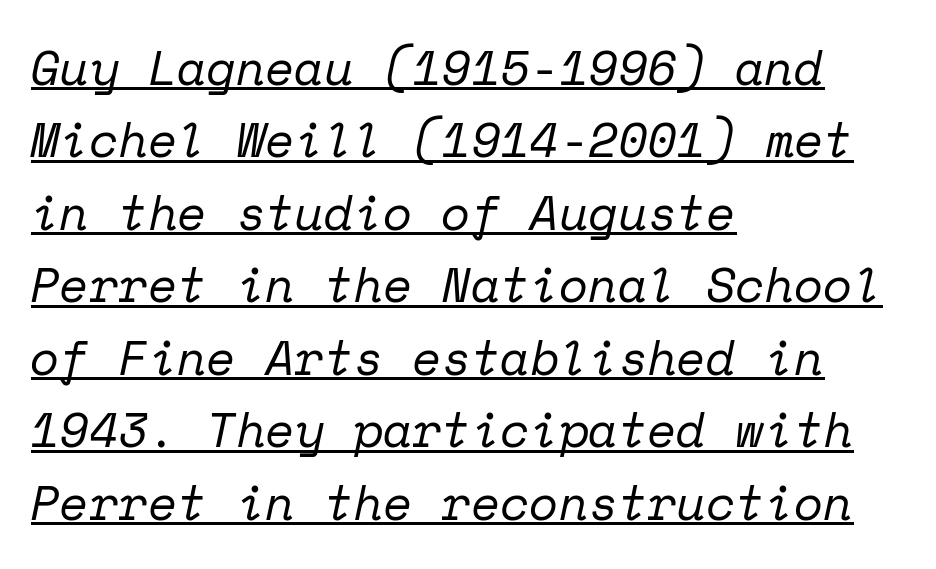
The image shows 48 px regular-weight serif type, italic (leaning right), monospaced; set left-aligned, normal line spacing (1.51x), normal letter spacing, underlined; low stroke contrast and a medium x-height.
